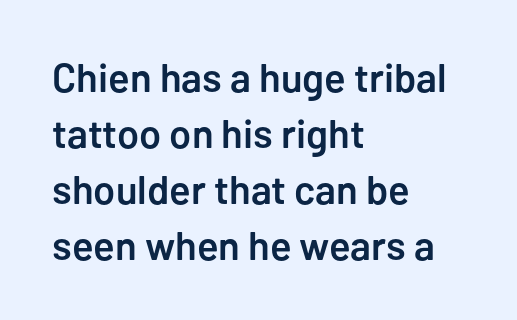
Q: Is the text bold? A: Semi-bold.
Q: Is the text italic (slanted)? A: No, it is upright.
Q: Is the typeface a serif or a sans-serif typeface? A: Sans-serif.
Q: Is the text underlined? A: No.
Q: How is the paragraph aligned? A: Left-aligned.
Q: Is the spacing between letters normal or unusually wide? A: Normal.
Q: Is the spacing between lines tight, normal or loose? A: Normal.
Q: Width (condensed, normal, or wide)? A: Normal.
Q: Stroke contrast? A: Low.
Q: x-height? A: Medium.
Q: Monospaced? A: No.
